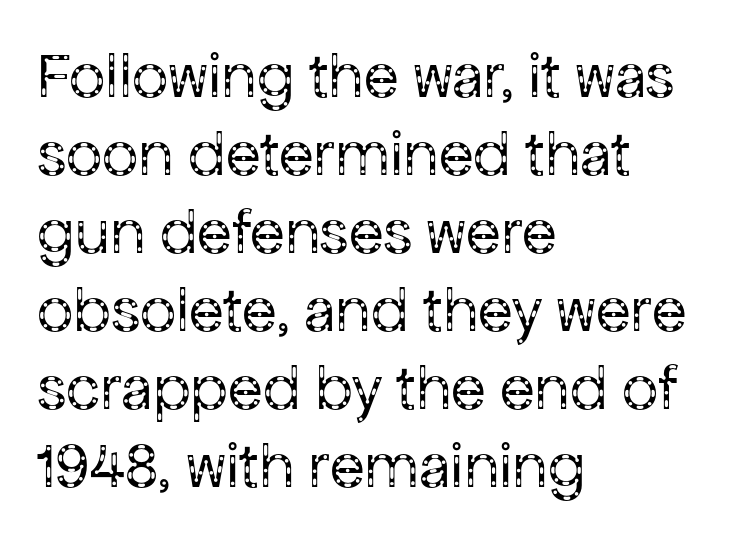
Q: Is the text bold? A: No.
Q: Is the text italic (slanted)? A: No, it is upright.
Q: Is the typeface a serif or a sans-serif typeface? A: Sans-serif.
Q: Is the text underlined? A: No.
Q: How is the paragraph aligned? A: Left-aligned.
Q: Is the spacing between letters normal or unusually wide? A: Normal.
Q: Width (condensed, normal, or wide)? A: Normal.
Q: Stroke contrast? A: Low.
Q: x-height? A: Medium.
Q: Monospaced? A: No.
